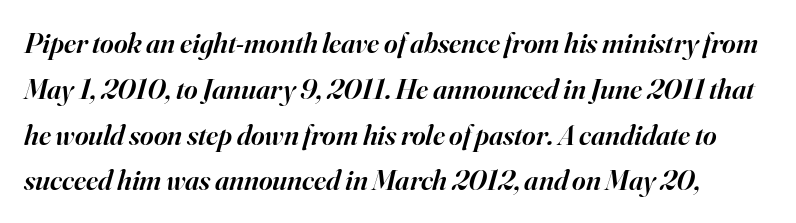
{"serif": "yes", "italic": "yes", "lean": "right", "slant_degrees": 16, "bold": "semi", "weight": "semibold", "width": "normal", "stroke_contrast": "high", "x_height": "small", "monospaced": "no", "underline": "no", "line_spacing": "normal", "line_spacing_ratio": 1.58, "letter_spacing": "normal", "letter_spacing_em": 0.0, "glyph_px": 29}
